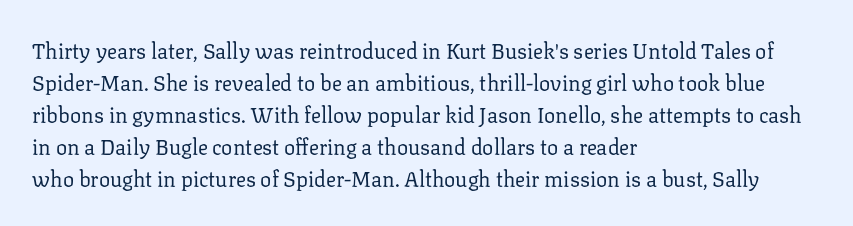
Q: Is the text bold? A: No.
Q: Is the text italic (slanted)? A: No, it is upright.
Q: Is the text underlined? A: No.
Q: How is the paragraph aligned? A: Left-aligned.
Q: Is the spacing between letters normal or unusually wide? A: Normal.
Q: Is the spacing between lines tight, normal or loose? A: Normal.
